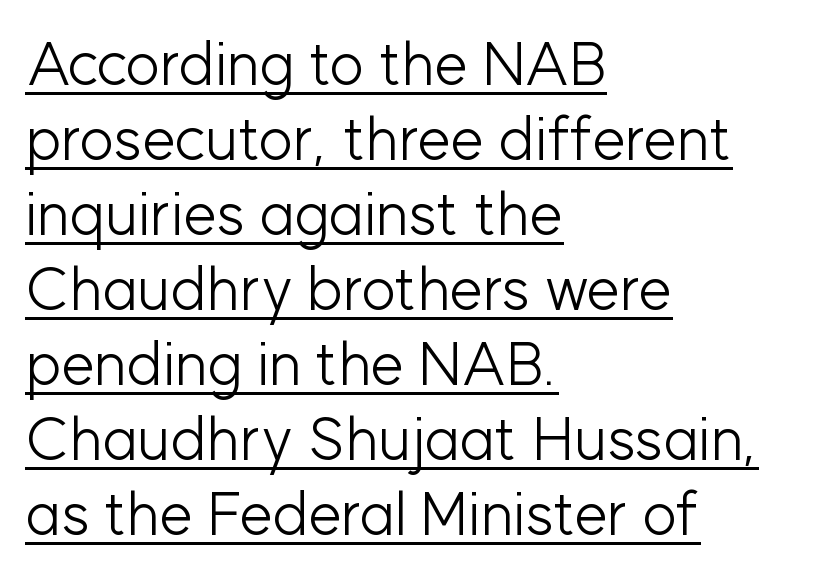
The gaps between neighbouring characters are ordinary and unremarkable. Proportional: the letters do not fall into vertical columns. Every character sits straight up, as roman type does. Each new line begins a customary step beneath the previous one. Caption: lettering with a line underneath.
